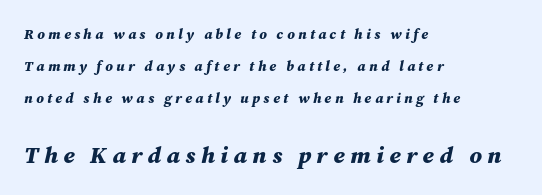
Does the bottom block carry the larger type? Yes, it does. I'd describe the lettering as bold — thick and assertive. The strip under each line holds only bare page. The specimen reads as italic at a glance. The passage is arranged the way most books set body copy — flush left.
